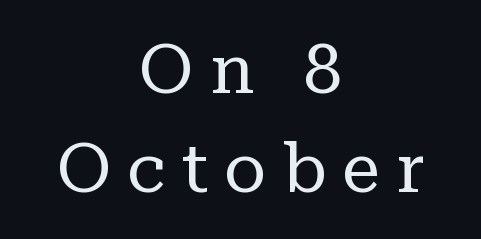
Each letter keeps its own natural width here, so spacing adapts to shape. Caption: multi-line text, centered on the measure. The string is rendered with underlining switched off. Evenly set lines give the paragraph a standard silhouette.
